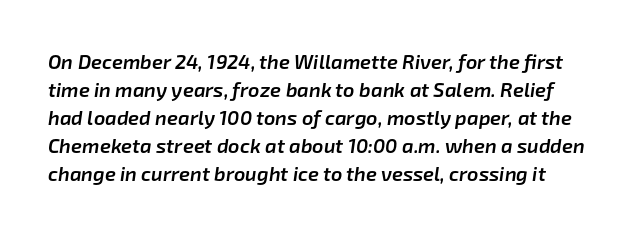
Nothing unusual about the tracking: characters are spaced as the font intends. Each glyph is drawn with semibold strokes, heavier than normal yet not fully bold. Anything drawn beneath the words? Only blank space. Quick note: interline space is typical.
